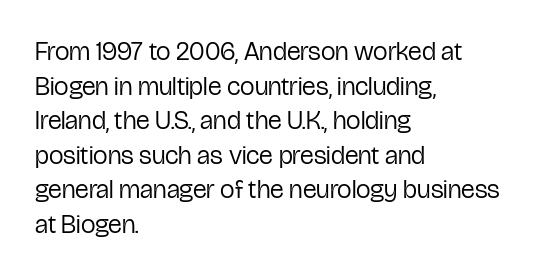
{"italic": "no", "bold": "no", "underline": "no", "align": "left", "line_spacing": "normal", "line_spacing_ratio": 1.33, "letter_spacing": "normal", "letter_spacing_em": 0.0, "glyph_px": 26}
